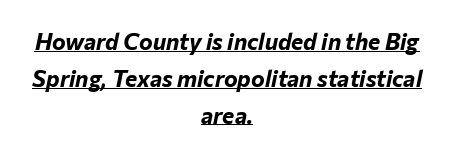
Q: Is the text bold? A: Yes.
Q: Is the text italic (slanted)? A: Yes, it leans right by about 12 degrees.
Q: Is the text underlined? A: Yes.
Q: How is the paragraph aligned? A: Centered.
Q: Is the spacing between letters normal or unusually wide? A: Normal.
Q: Is the spacing between lines tight, normal or loose? A: Normal.
